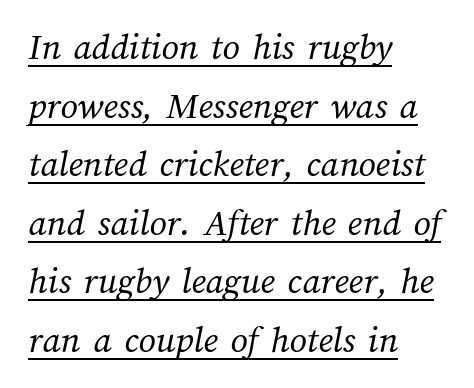
The passage shown stacks its lines at a standard gap. Characters follow at the spacing the type designer built in. On a weight scale, this lands at 450 or below. Layout note: lines flush left.
